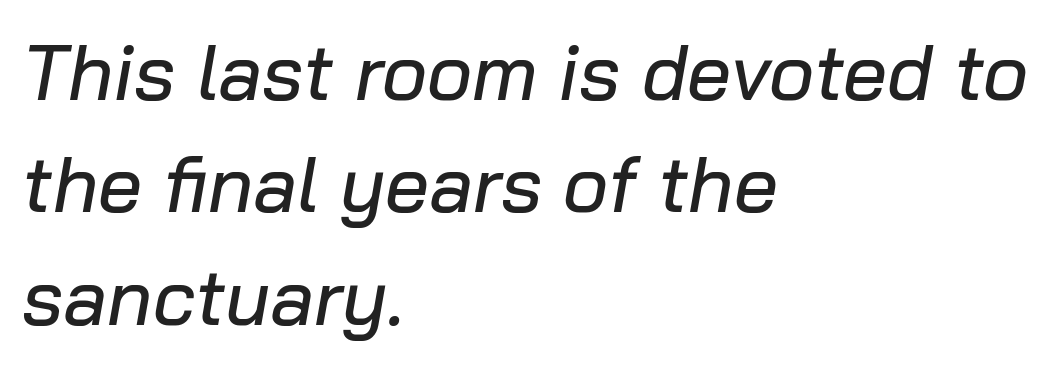
A typesetter would call this leading conventional body-copy spacing. Descenders hang freely into open space. The font's italic variant was chosen for this text. Alignment: flush left. This sample uses plain, unmodified letter spacing. Proportional: the letters do not fall into vertical columns.
